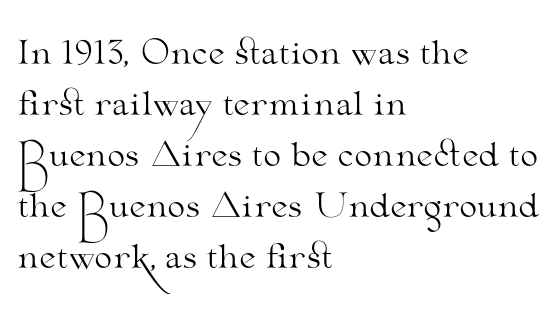
Q: Is the text bold? A: No.
Q: Is the text italic (slanted)? A: No, it is upright.
Q: Is the typeface a serif or a sans-serif typeface? A: Serif.
Q: Is the text underlined? A: No.
Q: How is the paragraph aligned? A: Left-aligned.
Q: Is the spacing between letters normal or unusually wide? A: Normal.
Q: Is the spacing between lines tight, normal or loose? A: Normal.
Q: Width (condensed, normal, or wide)? A: Wide.
Q: Stroke contrast? A: Medium.
Q: x-height? A: Small.
Q: Monospaced? A: No.
